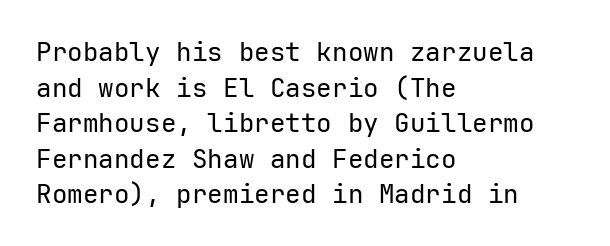
The image shows 26 px text type, upright; set left-aligned, normal line spacing (1.37x), normal letter spacing, not underlined.
